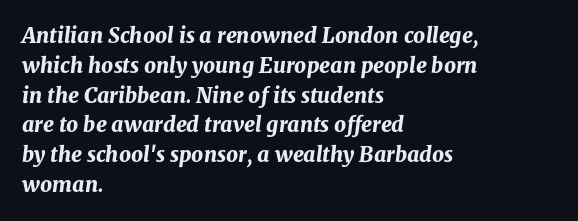
The specimen reads as italic at a glance. Every row of glyphs begins at an identical x-position on the left. Look at the tracking — it's just the regular setting, nothing added. A dark, heavy texture on the line: the type is bold.
